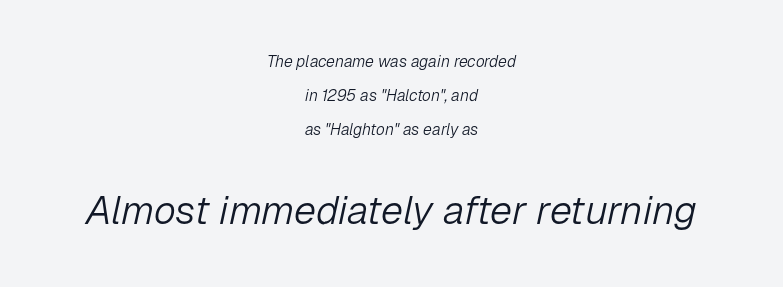
The image shows 40 px light type, italic (leaning right); set centered, loose line spacing (2.11x), normal letter spacing, not underlined; the second (bottom) block is 2.5x larger; low stroke contrast and a medium x-height.
